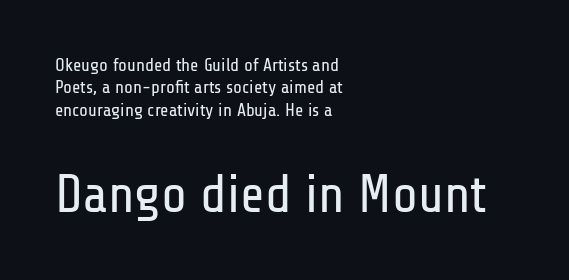
{"serif": "no", "italic": "no", "bold": "no", "weight": "regular", "width": "condensed", "stroke_contrast": "low", "x_height": "medium", "monospaced": "no", "underline": "no", "align": "left", "line_spacing": "normal", "line_spacing_ratio": 1.25, "letter_spacing": "normal", "letter_spacing_em": 0.0, "larger_block": "second", "size_ratio": 2.94, "glyph_px": 53}
